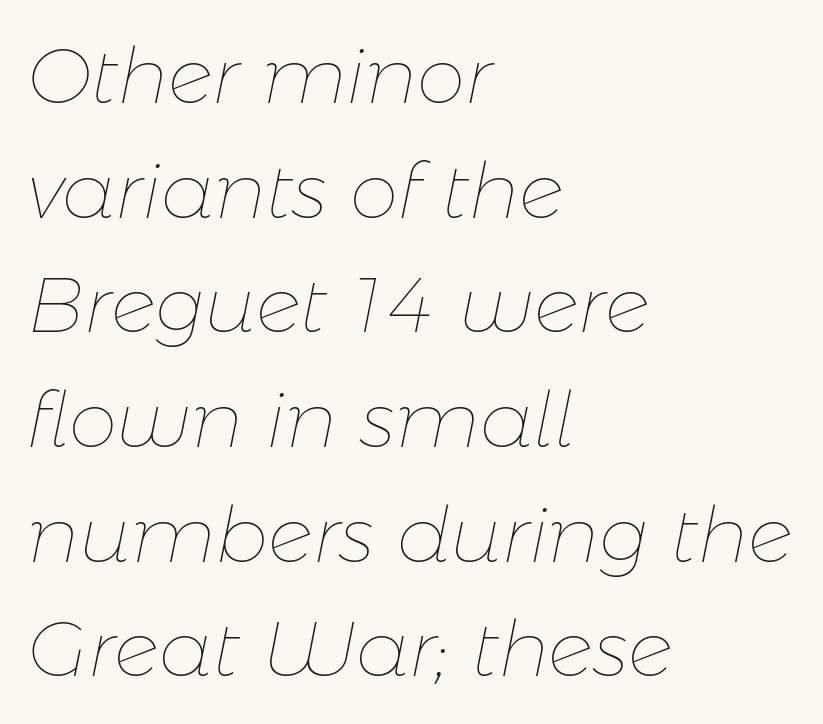
{"italic": "yes", "lean": "right", "slant_degrees": 11, "bold": "no", "weight": "thin", "width": "normal", "stroke_contrast": "low", "x_height": "medium", "monospaced": "no", "underline": "no", "align": "left", "line_spacing": "normal", "line_spacing_ratio": 1.47, "letter_spacing": "normal", "letter_spacing_em": 0.0, "glyph_px": 78}
